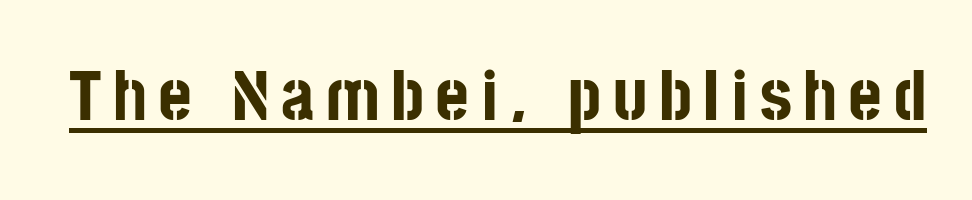
Q: Is the text bold? A: Yes.
Q: Is the text italic (slanted)? A: No, it is upright.
Q: Is the typeface a serif or a sans-serif typeface? A: Sans-serif.
Q: Is the text underlined? A: Yes.
Q: Width (condensed, normal, or wide)? A: Condensed.
Q: Stroke contrast? A: Low.
Q: x-height? A: Large.
Q: Monospaced? A: No.
